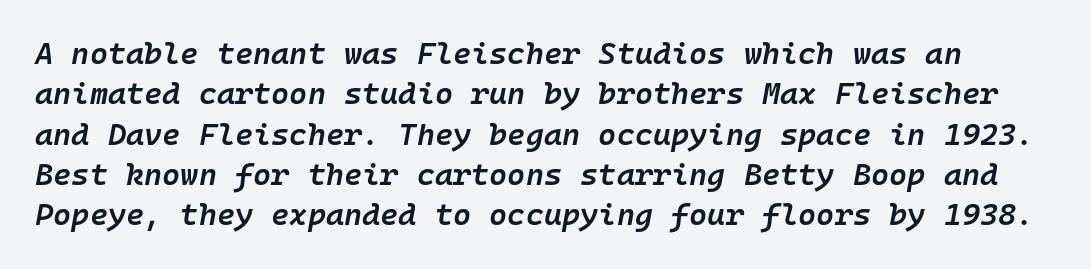
Q: Is the text bold? A: Semi-bold.
Q: Is the text italic (slanted)? A: Yes, it leans right by about 10 degrees.
Q: Is the text underlined? A: No.
Q: Is the spacing between letters normal or unusually wide? A: Normal.
Q: Is the spacing between lines tight, normal or loose? A: Normal.
Q: Width (condensed, normal, or wide)? A: Normal.
Q: Stroke contrast? A: Low.
Q: x-height? A: Medium.
Q: Monospaced? A: Yes.
